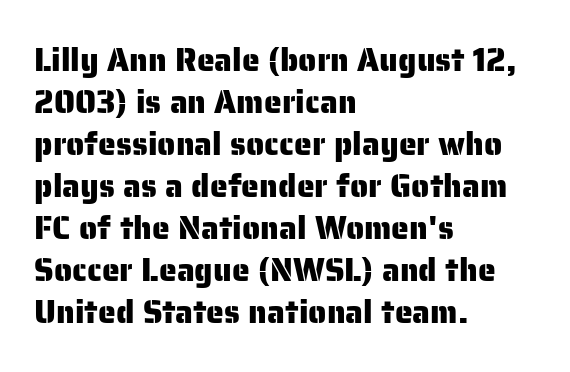
The designer left line spacing at the default. Every character sits straight up, as roman type does. Serif or sans? Sans — the stroke terminals are bare. Underlining? Definitely not there. Nothing unusual about the tracking: characters are spaced as the font intends.
